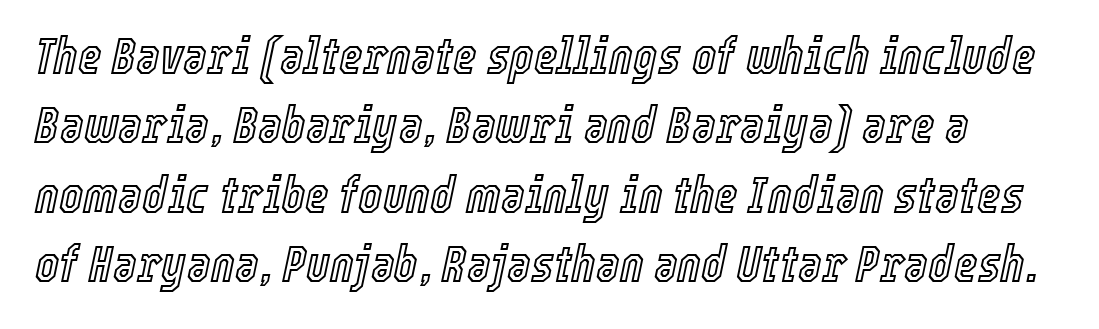
The rendering uses natural spacing where letterforms have individual widths. The rendering applies a slant to the glyphs. Letters rest on an invisible, unmarked baseline. Does extra space separate the letters? No, they use regular spacing. One glance says typical: line gaps are just what's usual.
